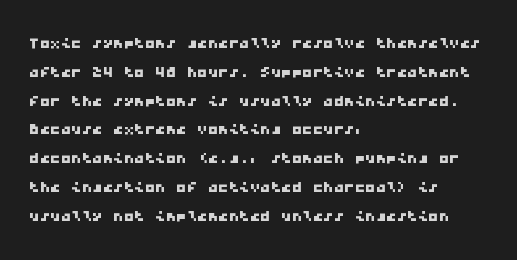
The area under the type is left untouched. In CSS terms this would be text-align: left. The lines sit at an ordinary, default distance from one another. The rendering keeps characters at their native spacing.
